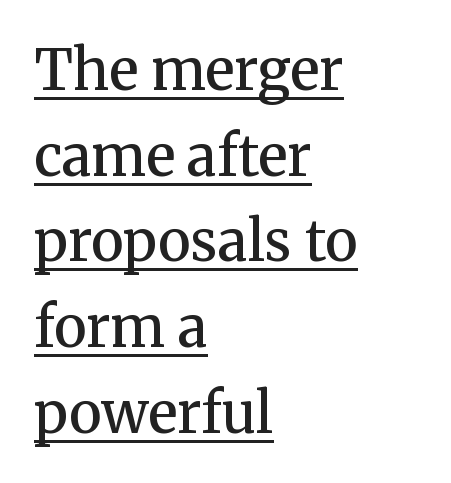
{"serif": "yes", "italic": "no", "bold": "semi", "weight": "semibold", "width": "normal", "stroke_contrast": "medium", "x_height": "medium", "monospaced": "no", "underline": "yes", "align": "left", "line_spacing": "normal", "line_spacing_ratio": 1.53, "letter_spacing": "normal", "letter_spacing_em": 0.0, "glyph_px": 56}
